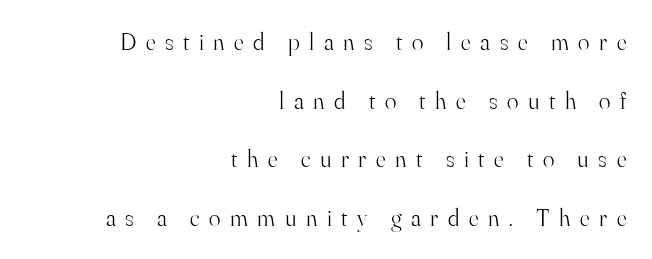
Q: Is the text bold? A: No.
Q: Is the text italic (slanted)? A: No, it is upright.
Q: Is the text underlined? A: No.
Q: How is the paragraph aligned? A: Right-aligned.
Q: Is the spacing between letters normal or unusually wide? A: Unusually wide.
Q: Is the spacing between lines tight, normal or loose? A: Loose.
